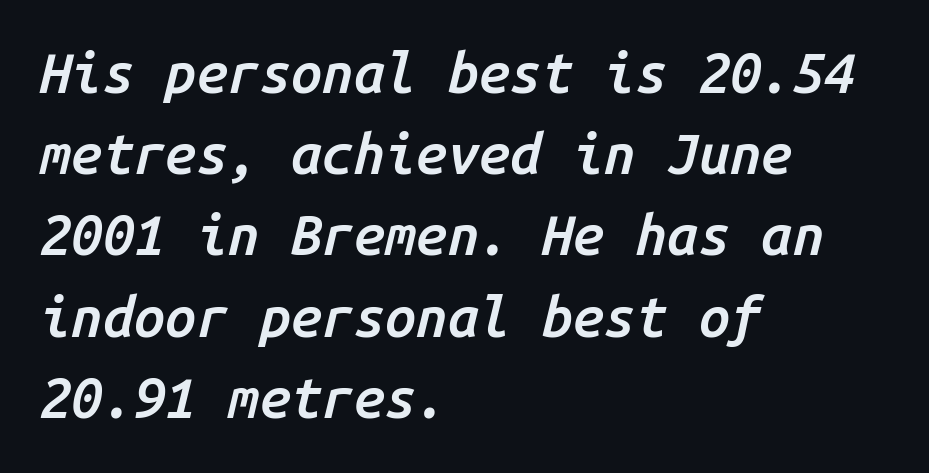
Every character here occupies the same horizontal width, giving the sample a typewriter-like rhythm. Slanted lettering throughout. Alignment: flush left. Nothing unusual about the tracking: characters are spaced as the font intends. A normal amount of white space separates one row of letters from the next.
